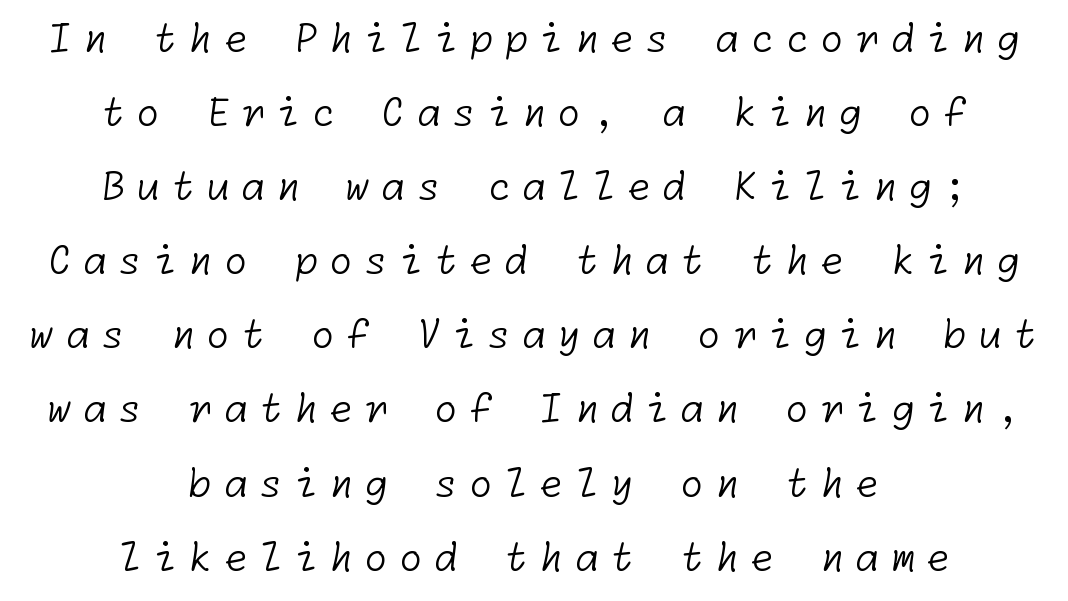
The image shows 39 px light sans-serif type; set centered, loose line spacing (1.9x), unusually wide letter spacing (+0.28 em), not underlined; low stroke contrast and a medium x-height.
